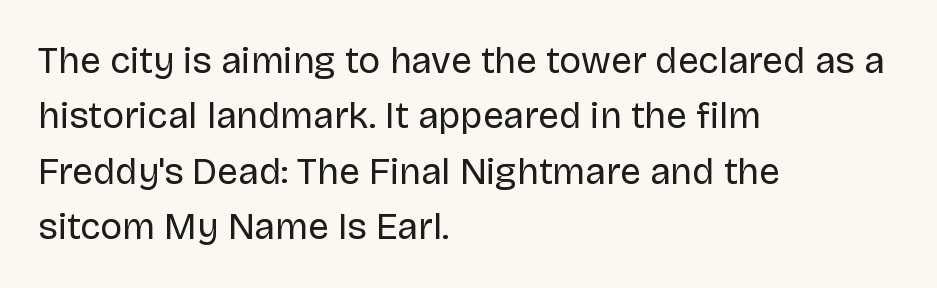
{"serif": "no", "italic": "no", "bold": "no", "weight": "regular", "width": "normal", "stroke_contrast": "low", "x_height": "large", "monospaced": "no", "underline": "no", "align": "left", "line_spacing": "normal", "line_spacing_ratio": 1.5, "letter_spacing": "normal", "letter_spacing_em": 0.0, "glyph_px": 37}
